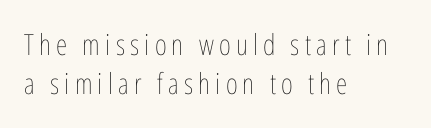
Q: Is the text bold? A: No.
Q: Is the text italic (slanted)? A: No, it is upright.
Q: Is the text underlined? A: No.
Q: How is the paragraph aligned? A: Left-aligned.
Q: Is the spacing between lines tight, normal or loose? A: Normal.
Q: Width (condensed, normal, or wide)? A: Condensed.
Q: Stroke contrast? A: Low.
Q: x-height? A: Medium.
Q: Monospaced? A: No.
